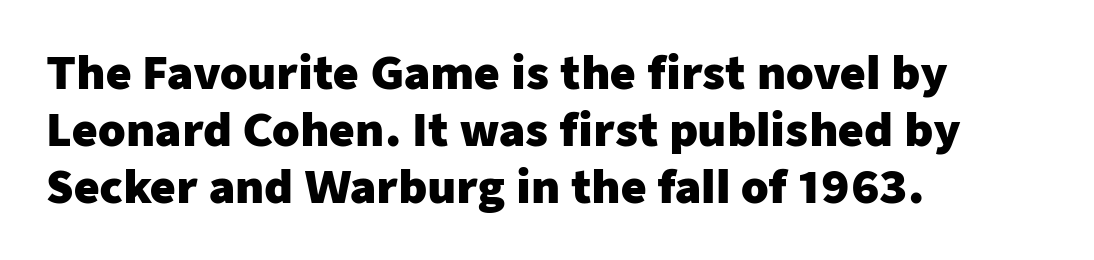
The glyphs are unaccompanied by any horizontal stroke below them. Upright lettering throughout. This sample has the flowing, uneven cadence of proportional lettering. I'd describe the lettering as bold — thick and assertive. This sample uses plain, unmodified letter spacing.
